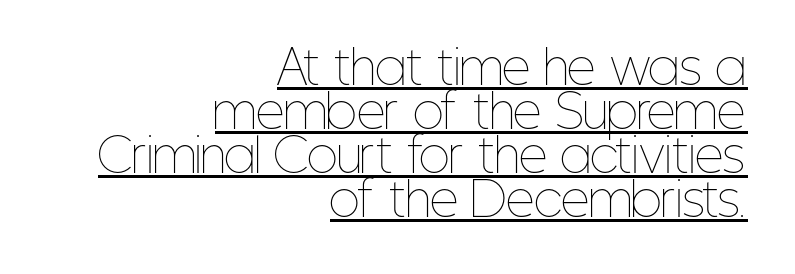
Q: Is the text bold? A: No.
Q: Is the text italic (slanted)? A: No, it is upright.
Q: Is the text underlined? A: Yes.
Q: How is the paragraph aligned? A: Right-aligned.
Q: Is the spacing between letters normal or unusually wide? A: Normal.
Q: Is the spacing between lines tight, normal or loose? A: Tight.
Q: Width (condensed, normal, or wide)? A: Condensed.
Q: Stroke contrast? A: Low.
Q: x-height? A: Medium.
Q: Monospaced? A: No.
